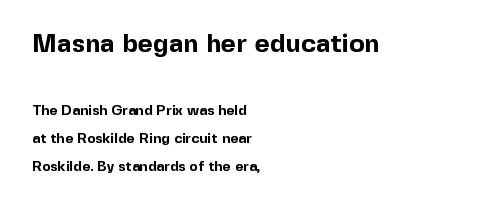
{"italic": "no", "bold": "yes", "underline": "no", "align": "left", "line_spacing": "loose", "line_spacing_ratio": 1.98, "letter_spacing": "normal", "letter_spacing_em": 0.0, "larger_block": "first", "size_ratio": 1.86, "glyph_px": 26}
